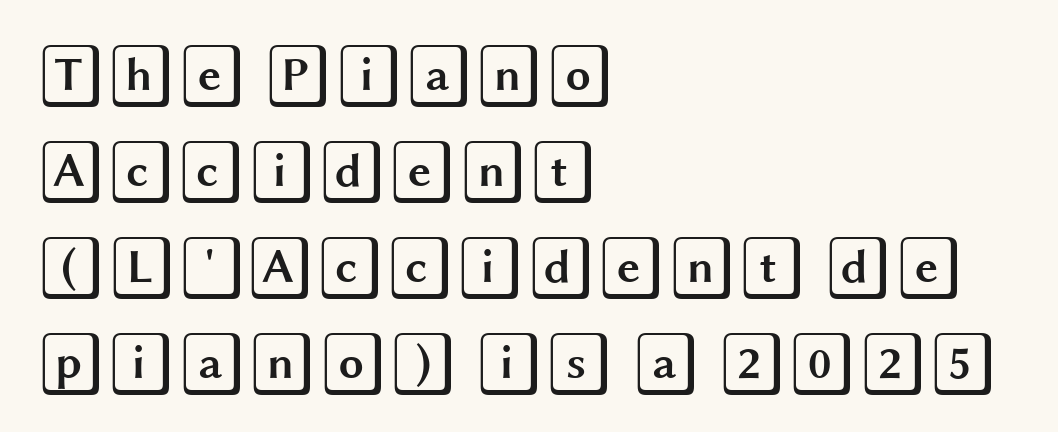
The image shows 64 px wide type, upright; set left-aligned, normal line spacing (1.5x), normal letter spacing, not underlined; a large x-height.
